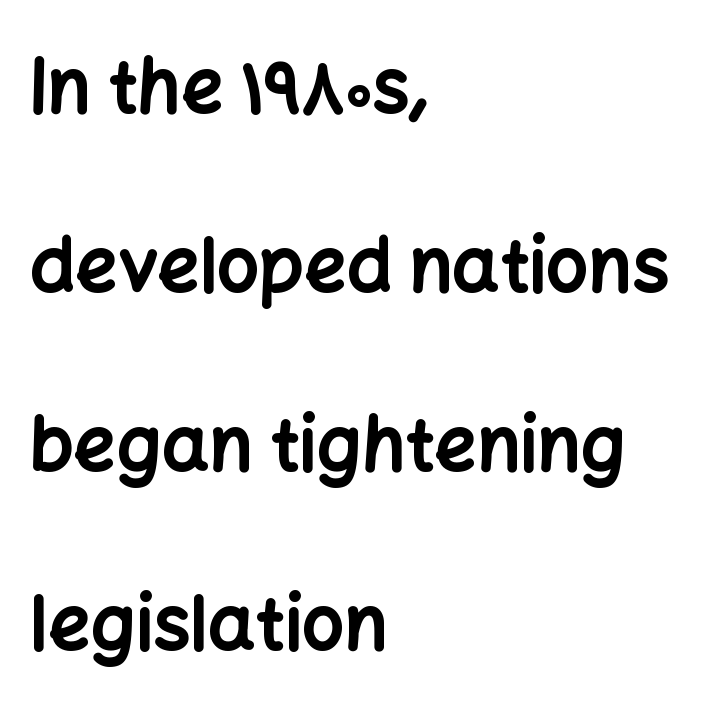
The image shows 74 px bold sans-serif type, upright; set left-aligned, loose line spacing (2.42x), normal letter spacing, not underlined; low stroke contrast and a medium x-height.
